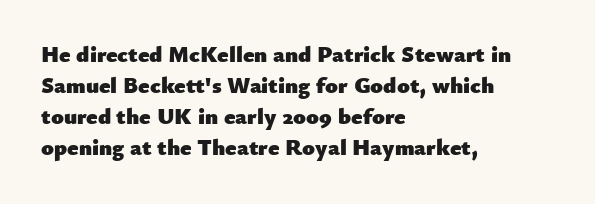
Q: Is the text bold? A: Yes.
Q: Is the text italic (slanted)? A: No, it is upright.
Q: Is the text underlined? A: No.
Q: How is the paragraph aligned? A: Left-aligned.
Q: Is the spacing between letters normal or unusually wide? A: Normal.
Q: Is the spacing between lines tight, normal or loose? A: Normal.
